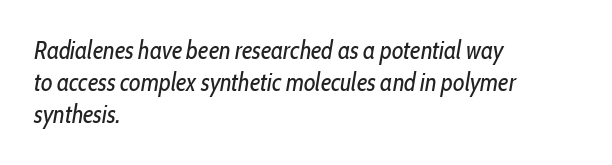
The image shows 25 px text type, italic (leaning right); set left-aligned, normal line spacing (1.29x), normal letter spacing, not underlined.
